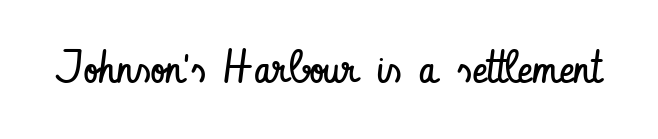
The image shows 46 px regular-weight, condensed sans-serif type, upright; set normal letter spacing, not underlined; low stroke contrast and a small x-height.
